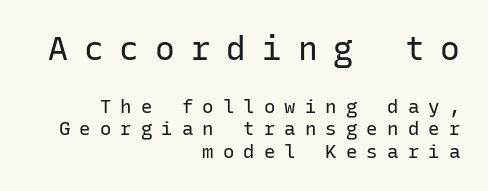
The image shows 33 px regular-weight sans-serif type, upright, monospaced; set right-aligned, line spacing 1.19x, unusually wide letter spacing (+0.48 em), not underlined; the first (top) block is 1.74x larger; low stroke contrast and a medium x-height.
